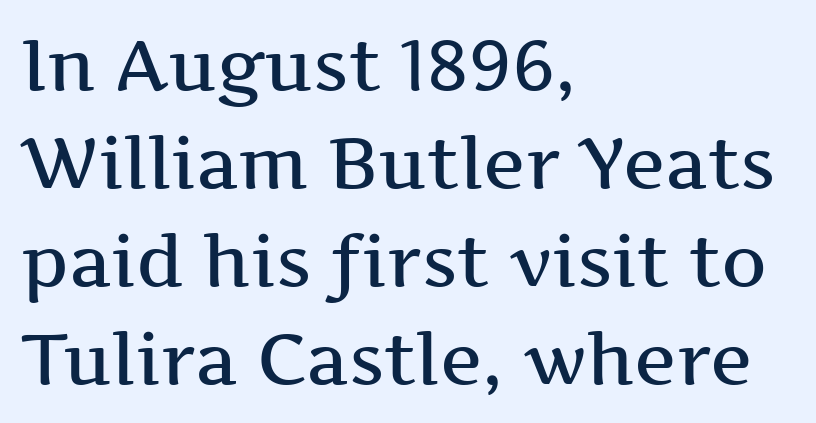
Q: Is the text bold? A: Semi-bold.
Q: Is the text italic (slanted)? A: No, it is upright.
Q: Is the typeface a serif or a sans-serif typeface? A: Serif.
Q: Is the text underlined? A: No.
Q: How is the paragraph aligned? A: Left-aligned.
Q: Is the spacing between letters normal or unusually wide? A: Normal.
Q: Is the spacing between lines tight, normal or loose? A: Normal.
Q: Width (condensed, normal, or wide)? A: Wide.
Q: Stroke contrast? A: Medium.
Q: x-height? A: Medium.
Q: Monospaced? A: No.
